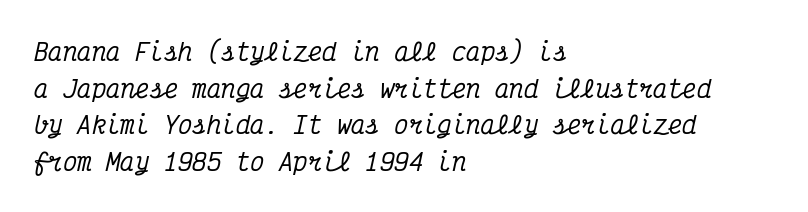
{"italic": "yes", "lean": "right", "slant_degrees": 12, "underline": "no", "align": "left", "line_spacing": "normal", "line_spacing_ratio": 1.53, "letter_spacing": "normal", "letter_spacing_em": 0.0, "glyph_px": 24}
